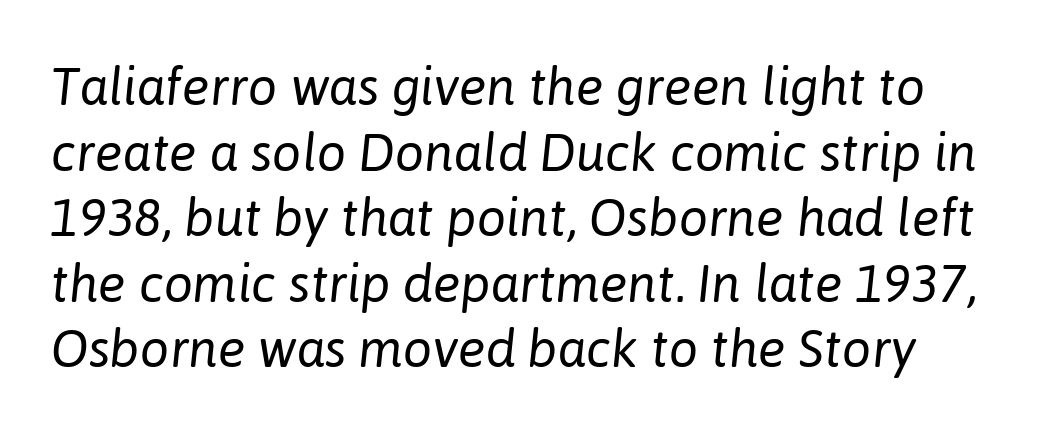
The image shows 52 px regular-weight type, italic (leaning right); set normal line spacing (1.26x), normal letter spacing, not underlined; low stroke contrast and a medium x-height.
